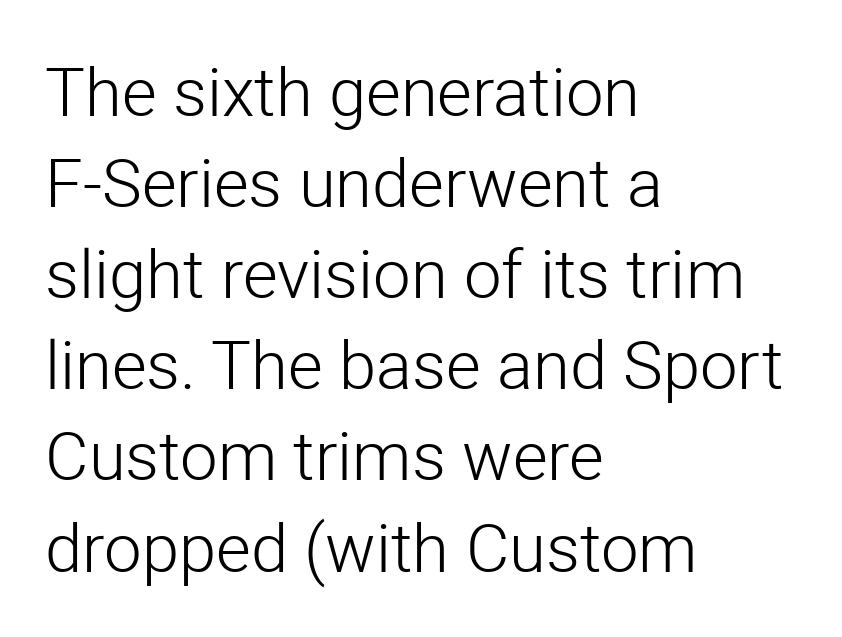
The image shows 67 px light sans-serif type, upright; set left-aligned, normal line spacing (1.36x), normal letter spacing, not underlined; low stroke contrast and a medium x-height.
